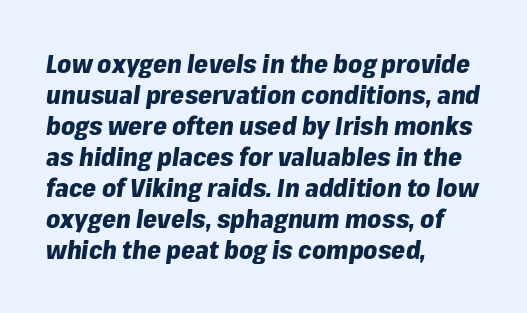
The strokes are fattened all the way to bold. Compared with a centered layout, this one pins lines to the left instead. The typography opts for an oblique posture over an upright one. A bare baseline throughout the passage.
